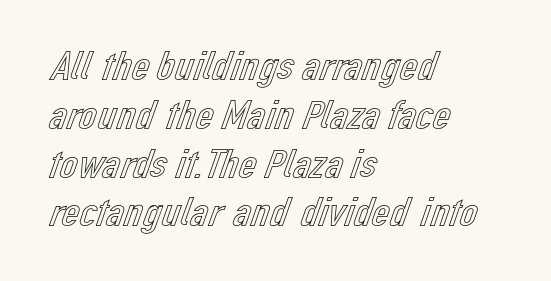
The rendering anchors every line to the left-hand side. Clear beneath every line of the passage. Think of a printed novel: that variable character pitch is what you see here. Nobody touched the tracking dial on this one.
